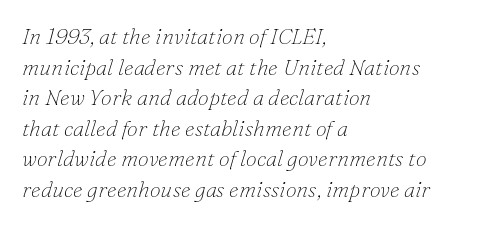
{"italic": "yes", "lean": "right", "slant_degrees": 16, "bold": "no", "underline": "no", "align": "left", "line_spacing": "normal", "line_spacing_ratio": 1.39, "letter_spacing": "normal", "letter_spacing_em": 0.0, "glyph_px": 22}
